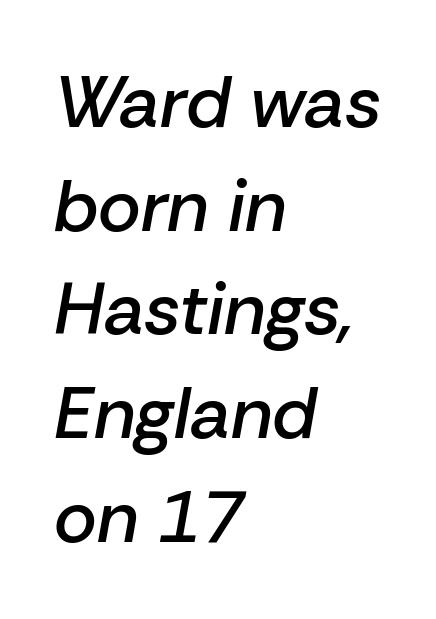
{"italic": "yes", "lean": "right", "slant_degrees": 10, "bold": "semi", "weight": "semibold", "width": "normal", "stroke_contrast": "low", "x_height": "medium", "monospaced": "no", "underline": "no", "align": "left", "line_spacing": "normal", "line_spacing_ratio": 1.42, "letter_spacing": "normal", "letter_spacing_em": 0.0, "glyph_px": 73}
